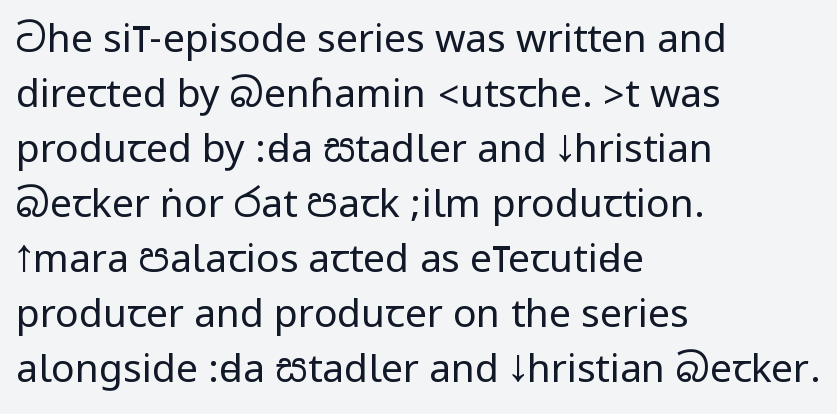
Upright lettering throughout. Is the letter spacing exaggerated? No — it looks like the ordinary default. A light-to-regular cut is what we see here. Compared with a centered layout, this one pins lines to the left instead.
